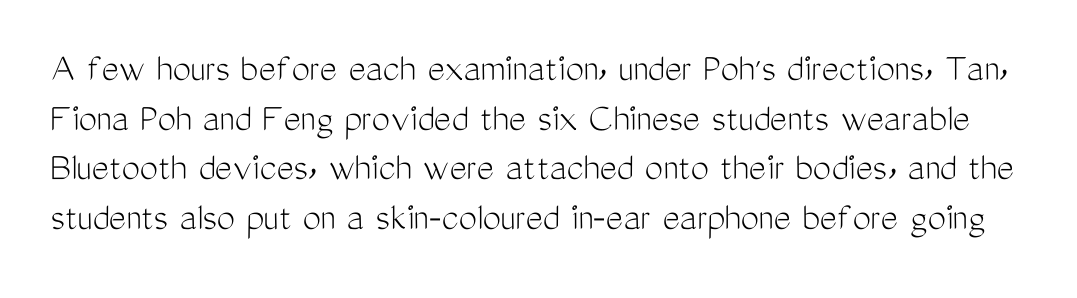
The image shows 41 px light, condensed sans-serif type, upright; set line spacing 1.21x, normal letter spacing, not underlined; medium stroke contrast and a medium x-height.
